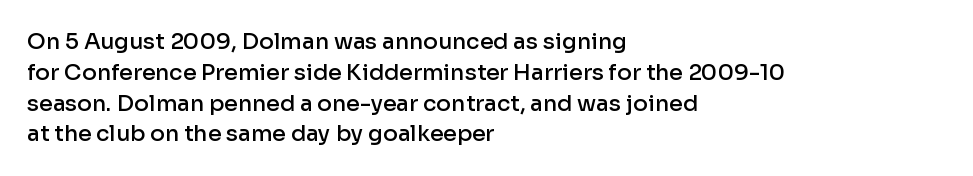
A typesetter would call this zero additional tracking. Decoration check: the copy has no underline. Set as a demibold, roughly 600 on the weight scale. The rendering uses a moderate line-height, typical for paragraphs.
